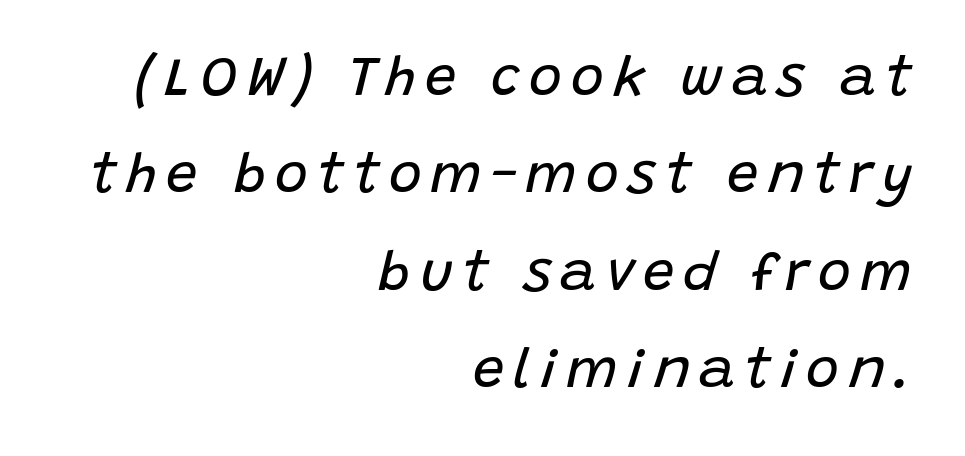
The image shows 56 px regular-weight type, italic (leaning right); set right-aligned, line spacing 1.74x, not underlined; low stroke contrast and a large x-height.
